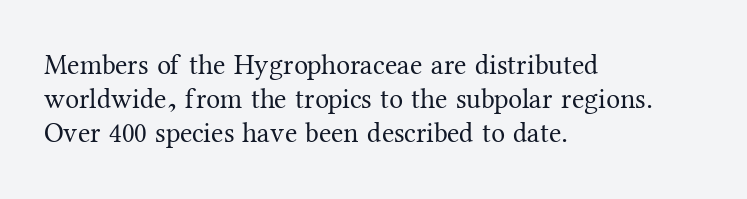
Q: Is the text bold? A: No.
Q: Is the text italic (slanted)? A: No, it is upright.
Q: Is the typeface a serif or a sans-serif typeface? A: Serif.
Q: Is the text underlined? A: No.
Q: How is the paragraph aligned? A: Left-aligned.
Q: Is the spacing between letters normal or unusually wide? A: Normal.
Q: Width (condensed, normal, or wide)? A: Normal.
Q: Stroke contrast? A: Medium.
Q: x-height? A: Medium.
Q: Monospaced? A: No.
